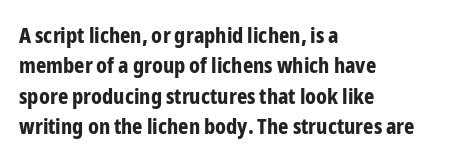
The image shows 22 px bold type, upright; set left-aligned, normal line spacing (1.38x), normal letter spacing, not underlined.
